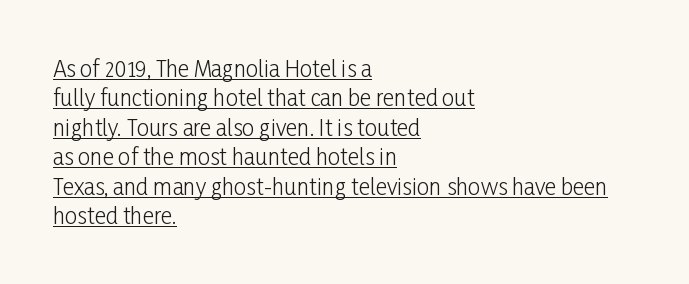
Q: Is the text bold? A: No.
Q: Is the text italic (slanted)? A: No, it is upright.
Q: Is the text underlined? A: Yes.
Q: How is the paragraph aligned? A: Left-aligned.
Q: Is the spacing between letters normal or unusually wide? A: Normal.
Q: Is the spacing between lines tight, normal or loose? A: Normal.
